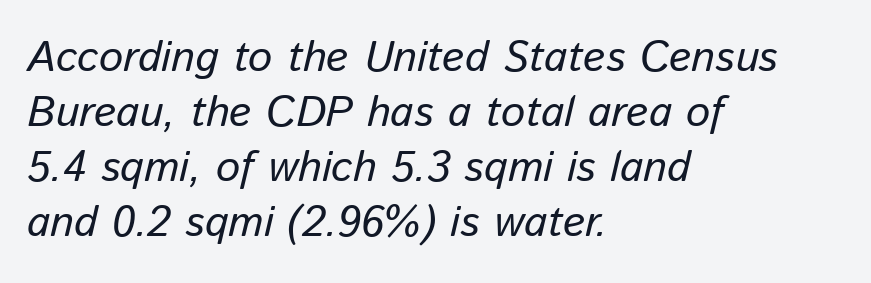
{"italic": "yes", "lean": "right", "slant_degrees": 13, "bold": "no", "weight": "regular", "width": "normal", "stroke_contrast": "low", "x_height": "medium", "monospaced": "no", "underline": "no", "align": "left", "line_spacing": "normal", "line_spacing_ratio": 1.28, "letter_spacing": "normal", "letter_spacing_em": 0.0, "glyph_px": 43}
